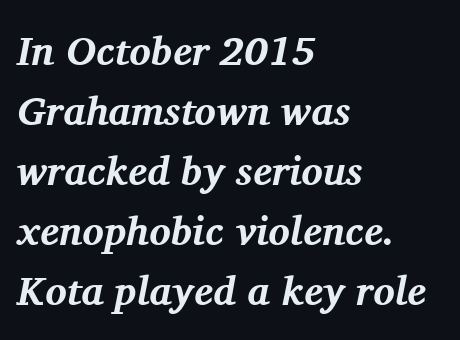
The image shows 40 px bold serif type, italic (leaning right); set left-aligned, normal line spacing (1.5x), normal letter spacing, not underlined; medium stroke contrast and a medium x-height.
